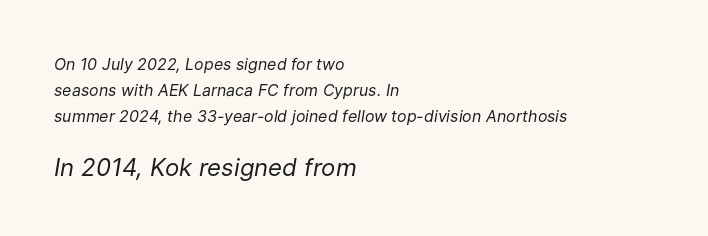
The image shows 24 px text type, italic (leaning right); set left-aligned, normal line spacing (1.64x), normal letter spacing, not underlined; the second (bottom) block is 1.5x larger.
